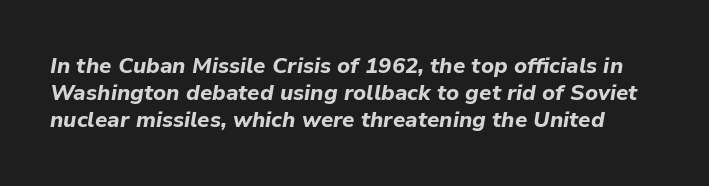
Q: Is the text bold? A: Yes.
Q: Is the text italic (slanted)? A: Yes, it leans right by about 9 degrees.
Q: Is the text underlined? A: No.
Q: Is the spacing between letters normal or unusually wide? A: Normal.
